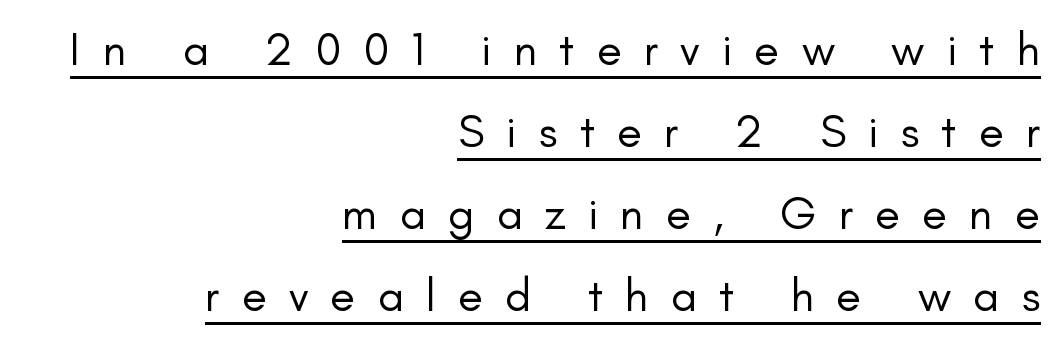
The image shows 46 px regular-weight sans-serif type, upright; set right-aligned, line spacing 1.78x, unusually wide letter spacing (+0.48 em), underlined; low stroke contrast and a small x-height.
